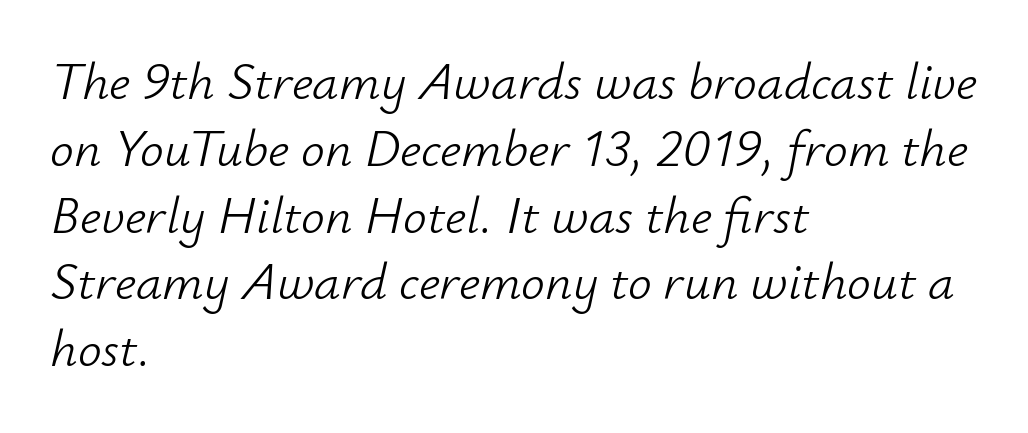
The image shows 53 px light type, italic (leaning right); set left-aligned, normal line spacing (1.26x), normal letter spacing, not underlined; low stroke contrast and a small x-height.
